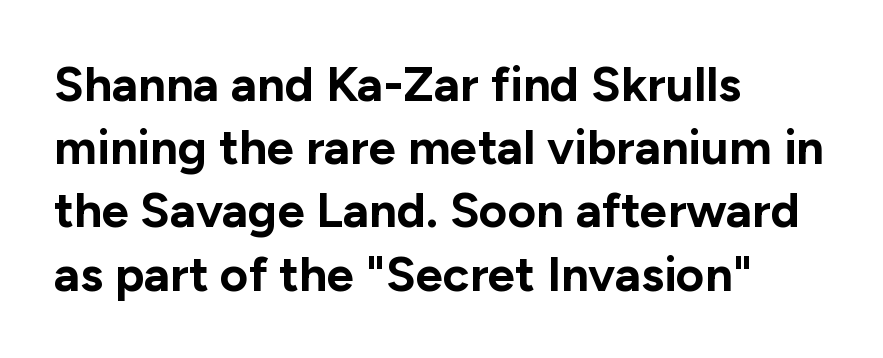
The image shows 49 px bold sans-serif type, upright; set left-aligned, normal line spacing (1.29x), normal letter spacing, not underlined; low stroke contrast and a medium x-height.
